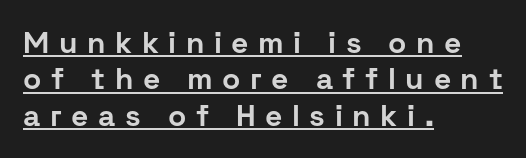
{"serif": "no", "italic": "no", "bold": "yes", "weight": "bold", "width": "normal", "stroke_contrast": "low", "x_height": "medium", "monospaced": "no", "underline": "yes", "align": "left", "line_spacing_ratio": 1.21, "letter_spacing": "wide", "letter_spacing_em": 0.32, "glyph_px": 30}
